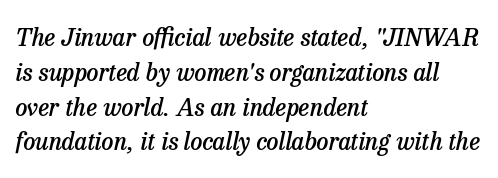
{"italic": "yes", "lean": "right", "slant_degrees": 13, "bold": "semi", "underline": "no", "align": "left", "line_spacing": "normal", "line_spacing_ratio": 1.45, "letter_spacing": "normal", "letter_spacing_em": 0.0, "glyph_px": 24}
